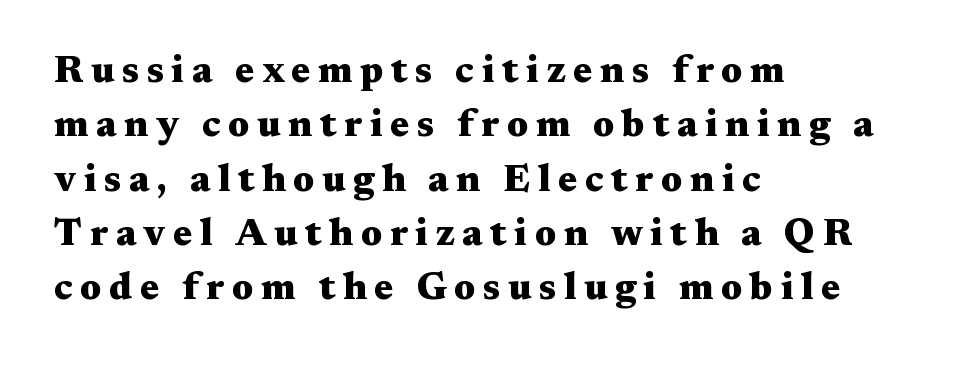
Quick note: not italic, upright. Descenders hang freely into open space. Look at the stroke-to-counter ratio: heavy, a bold. Typographically, this falls in the serif category. Words appear elongated and porous because spacing is wide.
